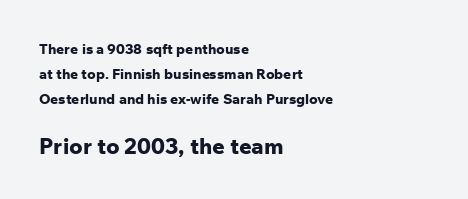
The gaps between neighbouring characters are ordinary and unremarkable. Character size in the trailing block exceeds that of the leading block. No italicization has been applied; the sample stays upright. Caption: bold face, heavy strokes. These lines are set flush left with a ragged right edge. Letters rest on an invisible, unmarked baseline.
